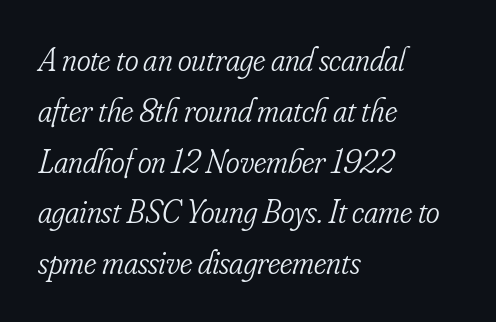
The words here are not underlined. Unlike a clean sans, this face finishes its strokes with serifs. These lines keep a tight, regular rhythm from letter to letter. No extra ink here — the face is not bold. Does the copy run flush right? No — it runs flush left.
